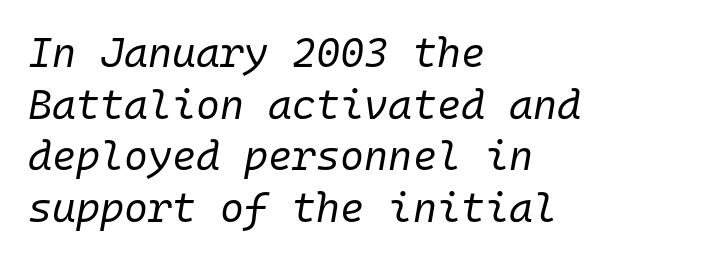
{"italic": "yes", "lean": "right", "slant_degrees": 10, "bold": "no", "weight": "regular", "width": "normal", "stroke_contrast": "low", "x_height": "medium", "monospaced": "yes", "underline": "no", "align": "left", "line_spacing": "normal", "line_spacing_ratio": 1.26, "letter_spacing": "normal", "letter_spacing_em": 0.0, "glyph_px": 41}
